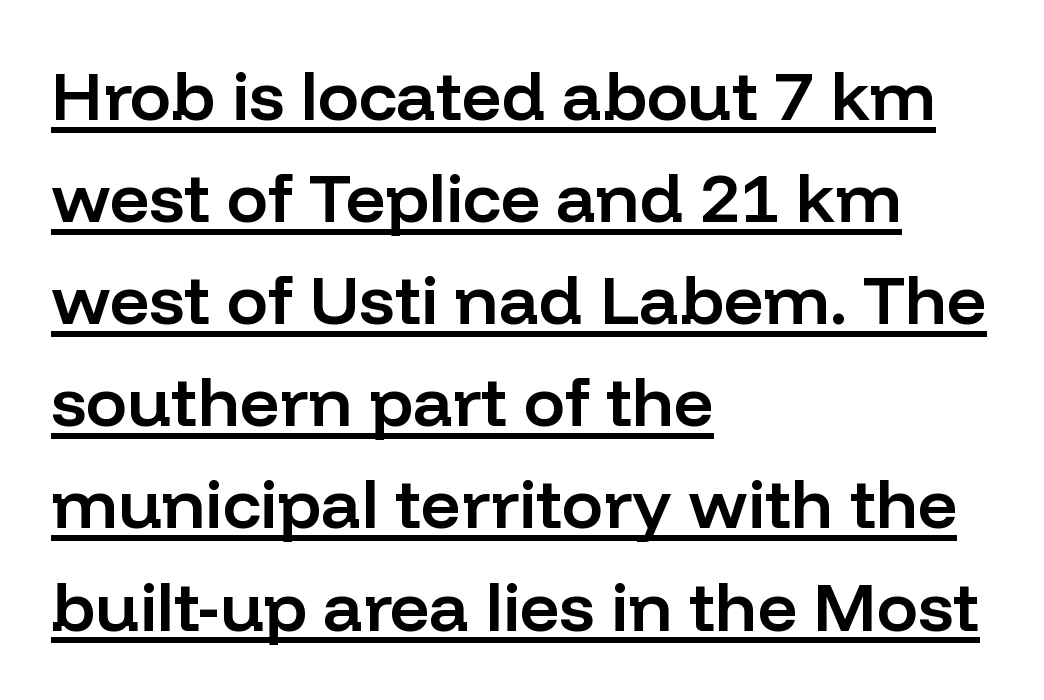
Q: Is the text bold? A: Semi-bold.
Q: Is the text italic (slanted)? A: No, it is upright.
Q: Is the typeface a serif or a sans-serif typeface? A: Sans-serif.
Q: Is the text underlined? A: Yes.
Q: How is the paragraph aligned? A: Left-aligned.
Q: Is the spacing between letters normal or unusually wide? A: Normal.
Q: Is the spacing between lines tight, normal or loose? A: Normal.
Q: Width (condensed, normal, or wide)? A: Normal.
Q: Stroke contrast? A: Low.
Q: x-height? A: Medium.
Q: Monospaced? A: No.
